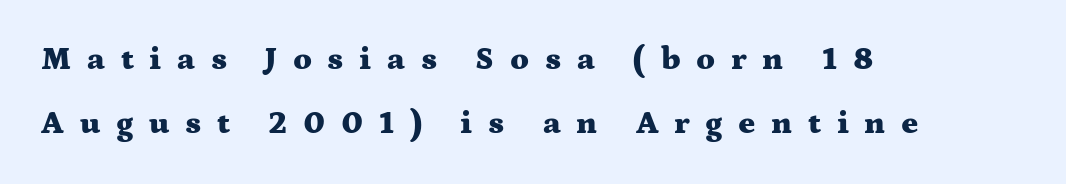
Nobody drew a line under any word here. The font's upright variant was chosen for this text. Display-style spreading of the glyphs; the letterfit is very open. The glyphs in this specimen are seriffed.
